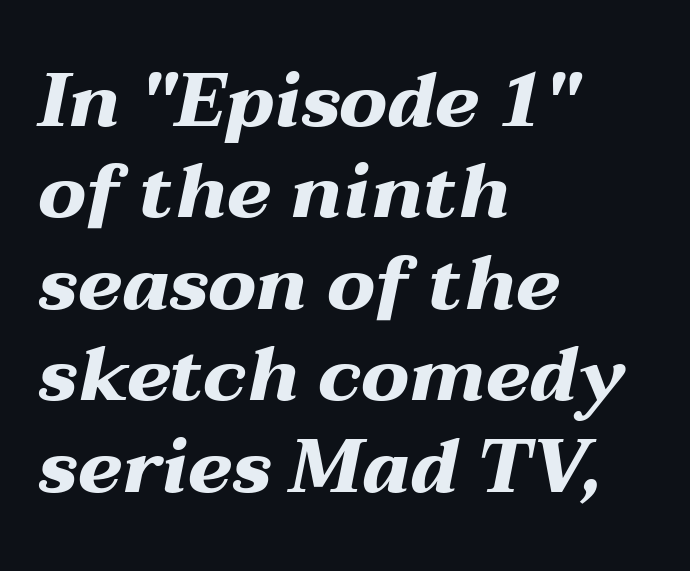
Q: Is the text bold? A: Yes.
Q: Is the text italic (slanted)? A: Yes, it leans right by about 12 degrees.
Q: Is the text underlined? A: No.
Q: How is the paragraph aligned? A: Left-aligned.
Q: Is the spacing between letters normal or unusually wide? A: Normal.
Q: Width (condensed, normal, or wide)? A: Wide.
Q: Stroke contrast? A: Medium.
Q: x-height? A: Medium.
Q: Monospaced? A: No.
